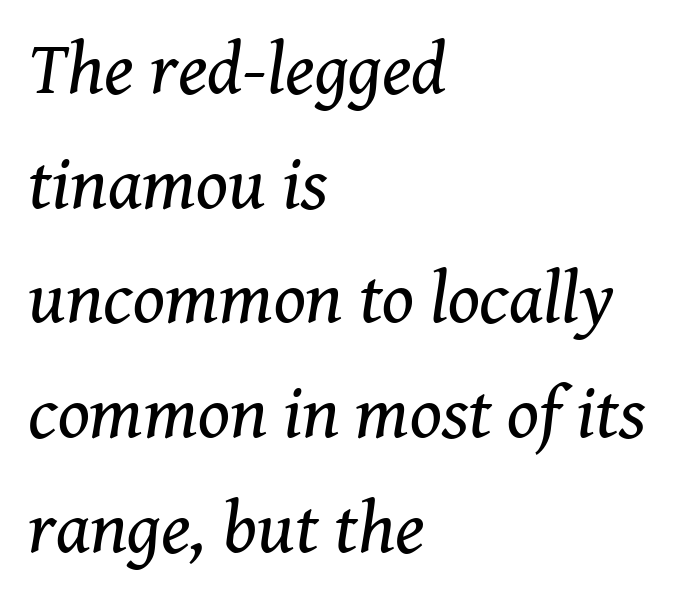
The image shows 74 px regular-weight serif type, italic (leaning right); set left-aligned, normal line spacing (1.55x), normal letter spacing, not underlined; medium stroke contrast and a medium x-height.
